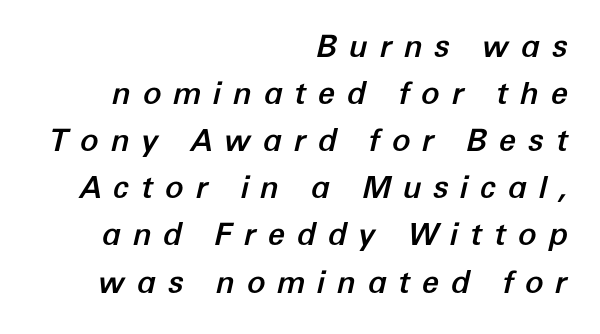
Successive baselines arrive at the customary interval. Note the varied advance widths — an 'i' is clearly narrower than an 'm'. The strip under each line holds only bare page. The font's italic variant was chosen for this text.
